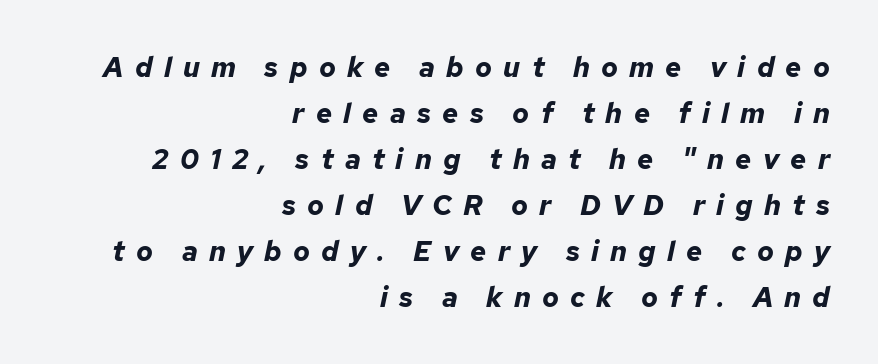
The image shows 28 px bold type, italic (leaning right); set right-aligned, normal line spacing (1.64x), unusually wide letter spacing (+0.4 em), not underlined; low stroke contrast and a medium x-height.
